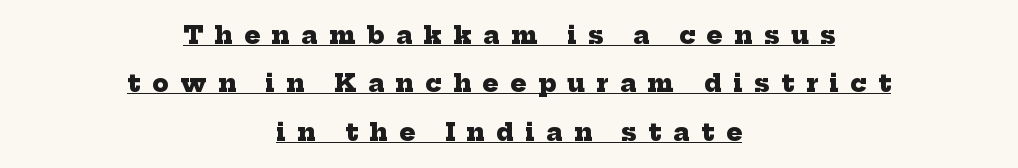
The lines in this sample share a center point and differ in where they start and stop. Vertically, the passage feels expansive, rows floating well apart. The characters look thick and weighty, a clear bold. Every word sits above its own underline. Tracking here is generous; glyphs stand well apart from one another.
